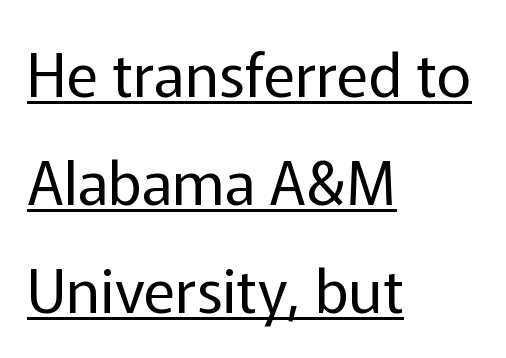
{"serif": "no", "italic": "no", "bold": "no", "weight": "regular", "width": "normal", "stroke_contrast": "low", "x_height": "medium", "monospaced": "no", "underline": "yes", "align": "left", "line_spacing_ratio": 1.8, "letter_spacing": "normal", "letter_spacing_em": 0.0, "glyph_px": 60}
